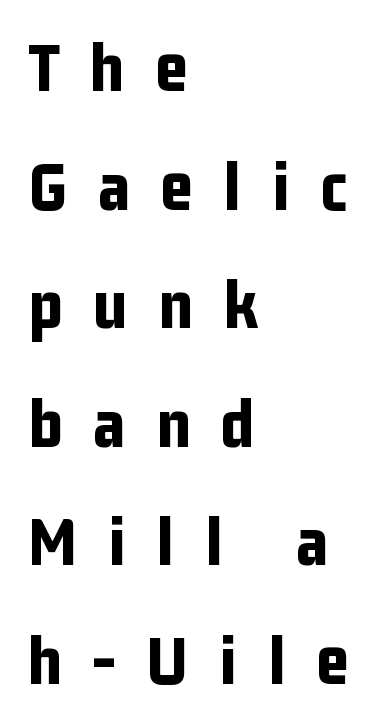
{"serif": "no", "italic": "no", "bold": "yes", "weight": "bold", "width": "condensed", "stroke_contrast": "low", "x_height": "medium", "monospaced": "no", "underline": "no", "align": "left", "line_spacing": "normal", "line_spacing_ratio": 1.67, "letter_spacing": "wide", "letter_spacing_em": 0.43, "glyph_px": 71}
